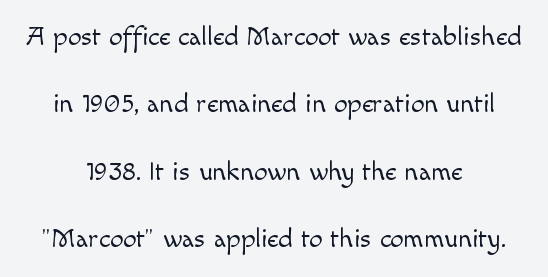
Widely set lines give the paragraph a tall, airy silhouette. Letters have the restrained weight of plain body copy at most. Where is the straight margin? There isn't one; the lines are centered. Plain, unruled lines of type.
